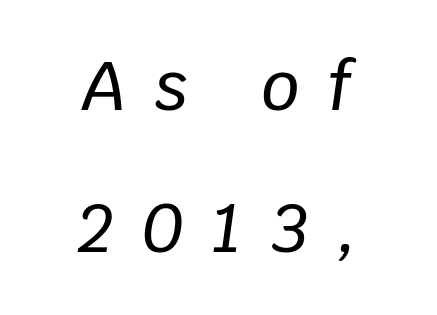
The image shows 67 px text type, italic (leaning right); set centered, loose line spacing (2.12x), unusually wide letter spacing (+0.43 em), not underlined; low stroke contrast and a large x-height.
